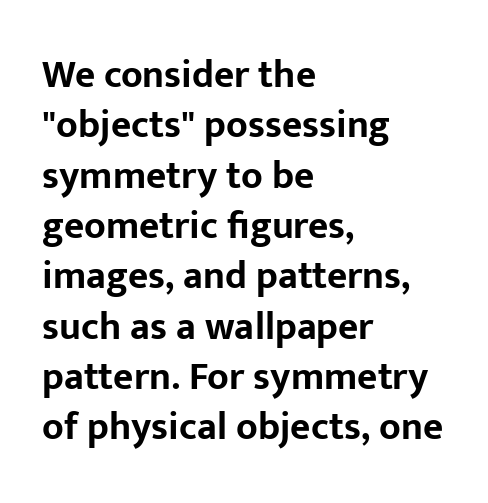
Q: Is the text bold? A: Yes.
Q: Is the text italic (slanted)? A: No, it is upright.
Q: Is the typeface a serif or a sans-serif typeface? A: Sans-serif.
Q: Is the text underlined? A: No.
Q: How is the paragraph aligned? A: Left-aligned.
Q: Is the spacing between letters normal or unusually wide? A: Normal.
Q: Is the spacing between lines tight, normal or loose? A: Normal.
Q: Width (condensed, normal, or wide)? A: Normal.
Q: Stroke contrast? A: Low.
Q: x-height? A: Medium.
Q: Monospaced? A: No.
